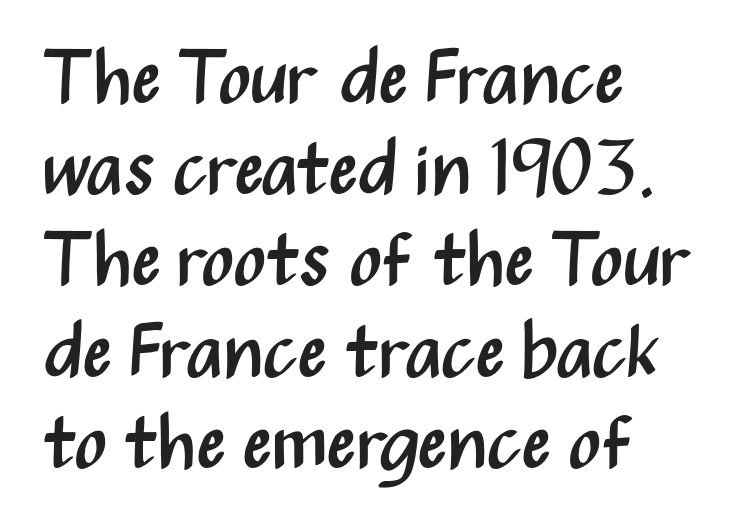
Q: Is the text bold? A: No.
Q: Is the text italic (slanted)? A: No, it is upright.
Q: Is the typeface a serif or a sans-serif typeface? A: Sans-serif.
Q: Is the text underlined? A: No.
Q: How is the paragraph aligned? A: Left-aligned.
Q: Is the spacing between letters normal or unusually wide? A: Normal.
Q: Width (condensed, normal, or wide)? A: Condensed.
Q: Stroke contrast? A: Medium.
Q: x-height? A: Medium.
Q: Monospaced? A: No.
